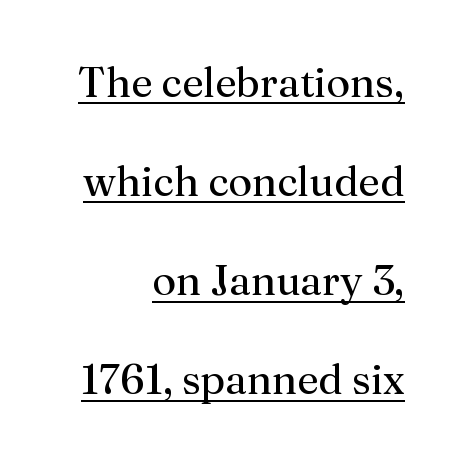
The image shows 42 px regular-weight serif type, upright; set right-aligned, loose line spacing (2.36x), normal letter spacing, underlined; medium stroke contrast and a medium x-height.
